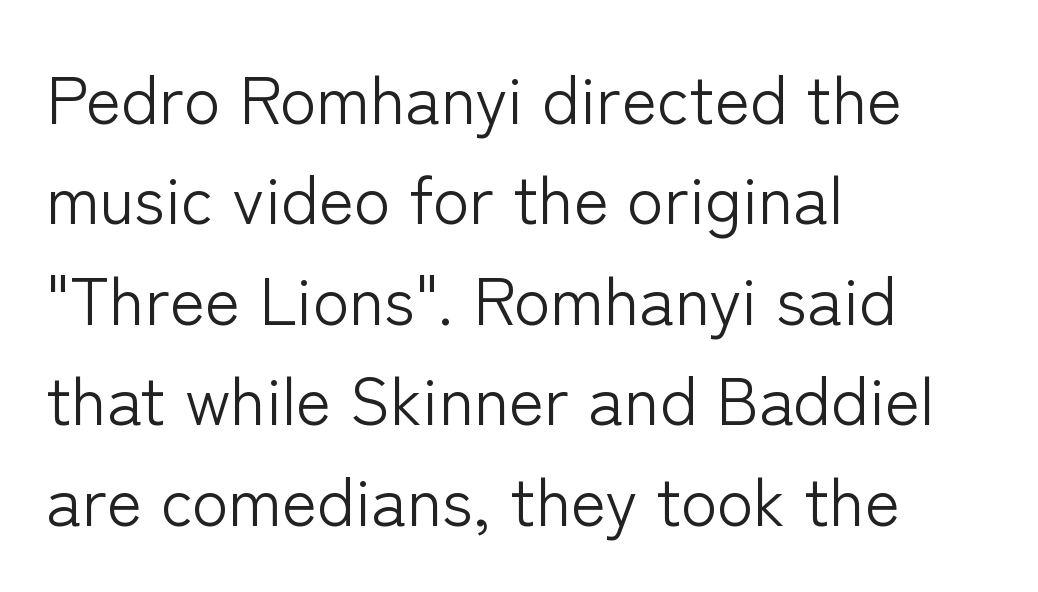
{"serif": "no", "italic": "no", "bold": "no", "weight": "light", "width": "normal", "stroke_contrast": "low", "x_height": "medium", "monospaced": "no", "underline": "no", "align": "left", "line_spacing": "normal", "line_spacing_ratio": 1.5, "letter_spacing": "normal", "letter_spacing_em": 0.0, "glyph_px": 67}
